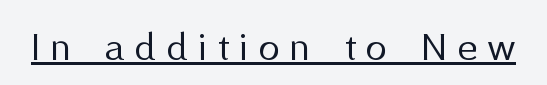
When letters stand straight like this, we call the style roman or upright. These lines are rendered in a variable-pitch font. Nope, no serifs anywhere on these letters. Display-style spreading of the glyphs; the letterfit is very open. Compared with a typical body face, this is equally light or lighter still.
